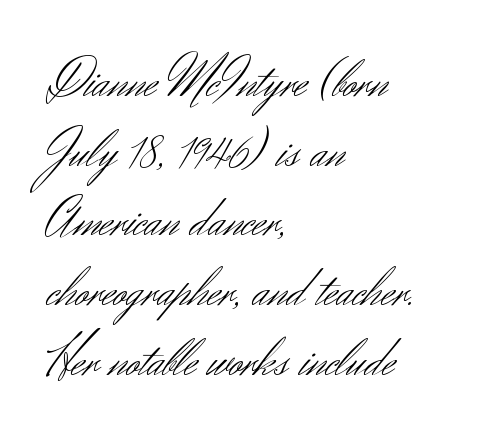
The image shows 54 px light sans-serif type; set left-aligned, normal line spacing (1.29x), normal letter spacing, not underlined; medium stroke contrast and a small x-height.
